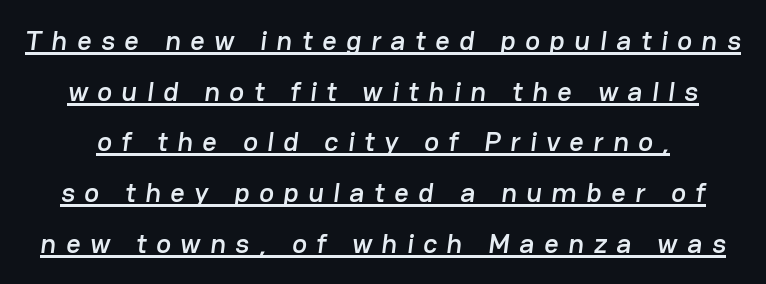
A typesetter would label this face a sans. Think of a printed novel: that variable character pitch is what you see here. Short note: letters widely spaced. Underline: present.
